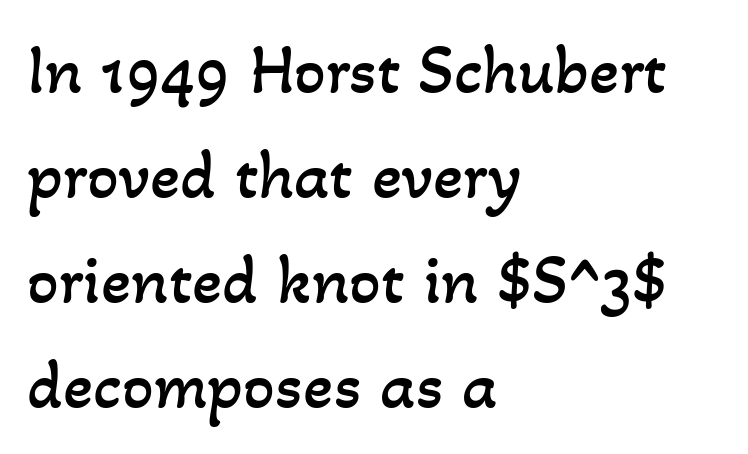
{"bold": "no", "weight": "regular", "width": "normal", "stroke_contrast": "low", "x_height": "small", "monospaced": "no", "underline": "no", "align": "left", "line_spacing": "normal", "line_spacing_ratio": 1.5, "letter_spacing": "normal", "letter_spacing_em": 0.0, "glyph_px": 70}
